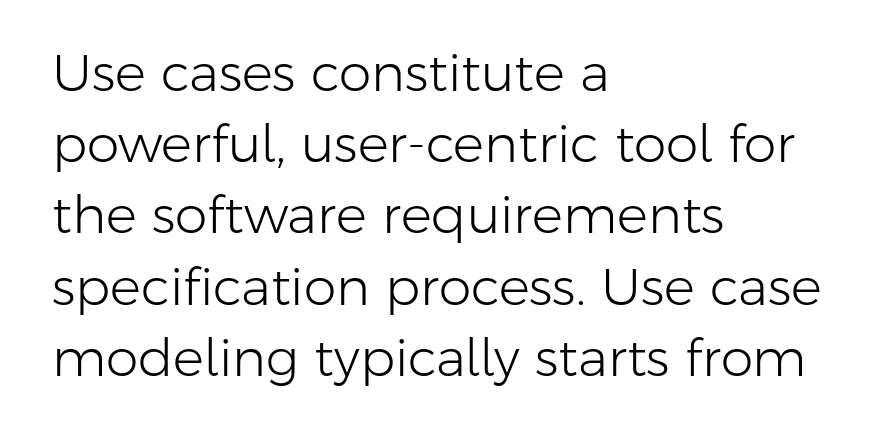
The image shows 52 px light sans-serif type, upright; set left-aligned, normal line spacing (1.37x), normal letter spacing, not underlined; low stroke contrast and a medium x-height.
